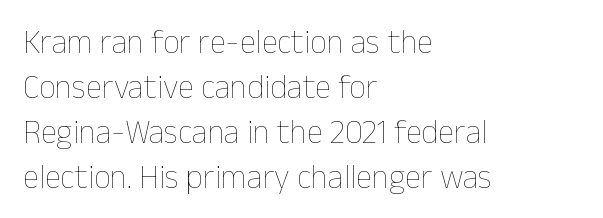
This sample keeps an unexceptional amount of space between lines. Is there any slant? The stems are plumb. Check under the words: just untouched page. The paragraph shown leans on its left margin. Each word holds together tightly as a unit, with standard inter-letter gaps.
